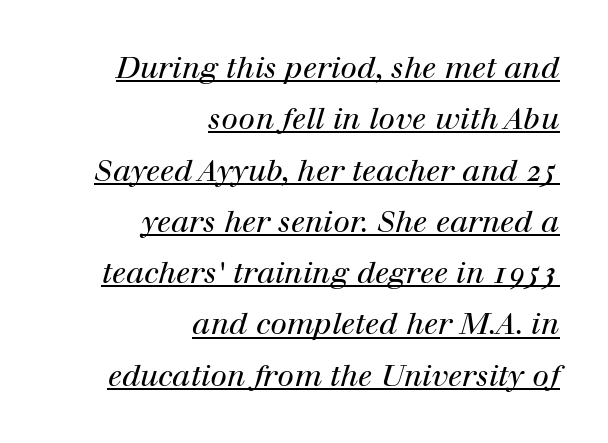
Q: Is the text bold? A: No.
Q: Is the text italic (slanted)? A: Yes, it leans right by about 12 degrees.
Q: Is the typeface a serif or a sans-serif typeface? A: Serif.
Q: Is the text underlined? A: Yes.
Q: How is the paragraph aligned? A: Right-aligned.
Q: Is the spacing between letters normal or unusually wide? A: Normal.
Q: Width (condensed, normal, or wide)? A: Normal.
Q: Stroke contrast? A: High.
Q: x-height? A: Medium.
Q: Monospaced? A: No.
